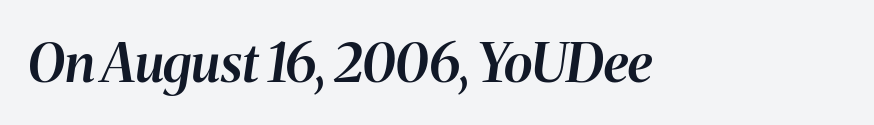
{"italic": "yes", "lean": "right", "slant_degrees": 8, "bold": "semi", "weight": "semibold", "width": "normal", "stroke_contrast": "medium", "x_height": "medium", "monospaced": "no", "underline": "no", "letter_spacing": "normal", "letter_spacing_em": 0.0, "glyph_px": 54}
